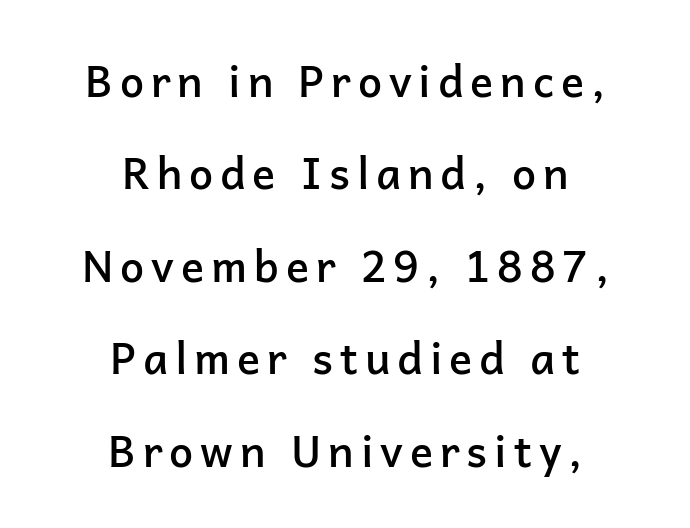
Q: Is the text bold? A: Semi-bold.
Q: Is the text italic (slanted)? A: No, it is upright.
Q: Is the typeface a serif or a sans-serif typeface? A: Sans-serif.
Q: Is the text underlined? A: No.
Q: How is the paragraph aligned? A: Centered.
Q: Is the spacing between lines tight, normal or loose? A: Loose.
Q: Width (condensed, normal, or wide)? A: Normal.
Q: Stroke contrast? A: Low.
Q: x-height? A: Medium.
Q: Monospaced? A: No.
